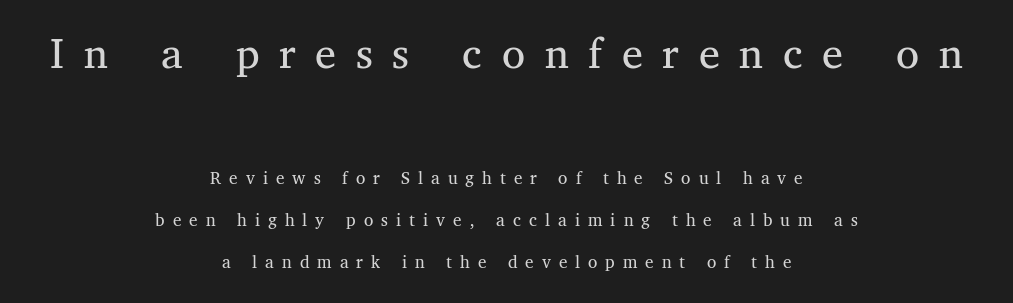
Q: Is the text bold? A: No.
Q: Is the text italic (slanted)? A: No, it is upright.
Q: Is the typeface a serif or a sans-serif typeface? A: Serif.
Q: Is the text underlined? A: No.
Q: How is the paragraph aligned? A: Centered.
Q: Is the spacing between letters normal or unusually wide? A: Unusually wide.
Q: Is the spacing between lines tight, normal or loose? A: Loose.
Q: Which block of text is set in a larger size, the first (top) or the second (bottom)? A: The first (top) one.
Q: Width (condensed, normal, or wide)? A: Normal.
Q: Stroke contrast? A: Medium.
Q: x-height? A: Medium.
Q: Monospaced? A: No.
